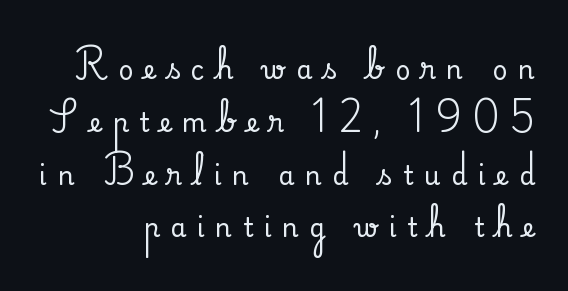
The foot of each line stays bare and open. Each word looks stretched out because of the extra space between its letters. This sample is right-justified, so line beginnings fall wherever the words allow. Every stem runs plumb, perpendicular to the baseline. Rows of type keep a wide berth in the vertical direction.
